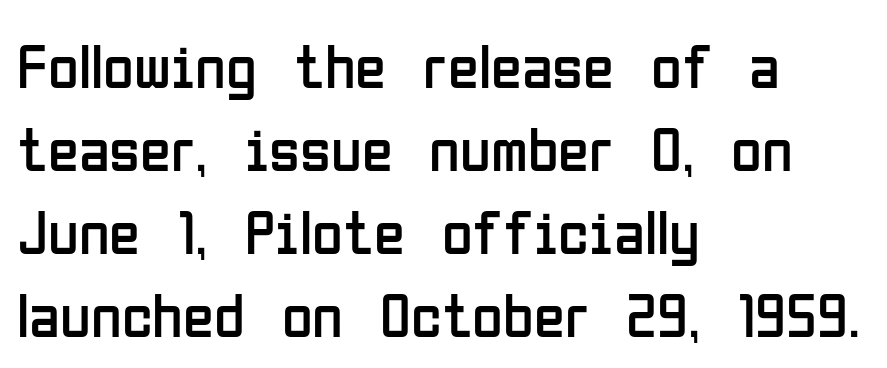
{"serif": "no", "italic": "no", "bold": "no", "weight": "regular", "width": "condensed", "stroke_contrast": "low", "x_height": "medium", "monospaced": "no", "underline": "no", "align": "left", "line_spacing": "normal", "line_spacing_ratio": 1.32, "letter_spacing": "normal", "letter_spacing_em": 0.0, "glyph_px": 63}
